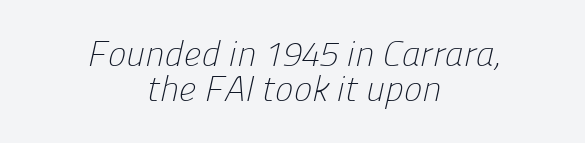
Q: Is the text bold? A: No.
Q: Is the typeface a serif or a sans-serif typeface? A: Sans-serif.
Q: Is the text underlined? A: No.
Q: How is the paragraph aligned? A: Centered.
Q: Is the spacing between letters normal or unusually wide? A: Normal.
Q: Is the spacing between lines tight, normal or loose? A: Tight.
Q: Width (condensed, normal, or wide)? A: Normal.
Q: Stroke contrast? A: Low.
Q: x-height? A: Medium.
Q: Monospaced? A: No.
